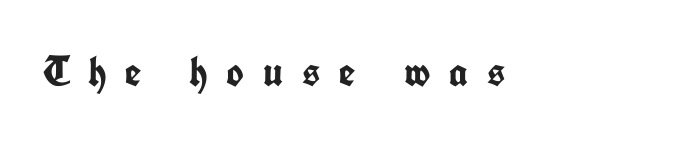
Proportional: the letters do not fall into vertical columns. A bare baseline throughout the passage. This is sans-serif lettering, the kind often seen on screens and signage. Posture: vertical. The letterforms stand isolated, each surrounded by extra space. Is the type bold? Yes — the strokes are clearly thick and heavy.
